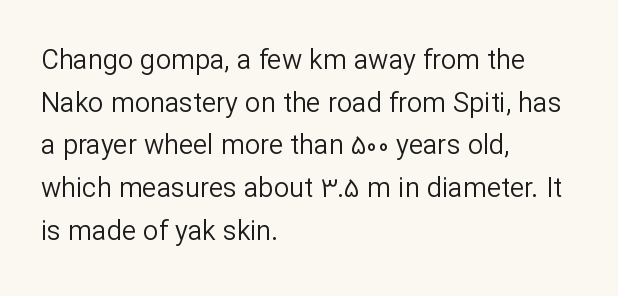
Q: Is the text bold? A: No.
Q: Is the text italic (slanted)? A: No, it is upright.
Q: Is the text underlined? A: No.
Q: How is the paragraph aligned? A: Left-aligned.
Q: Is the spacing between letters normal or unusually wide? A: Normal.
Q: Is the spacing between lines tight, normal or loose? A: Normal.
